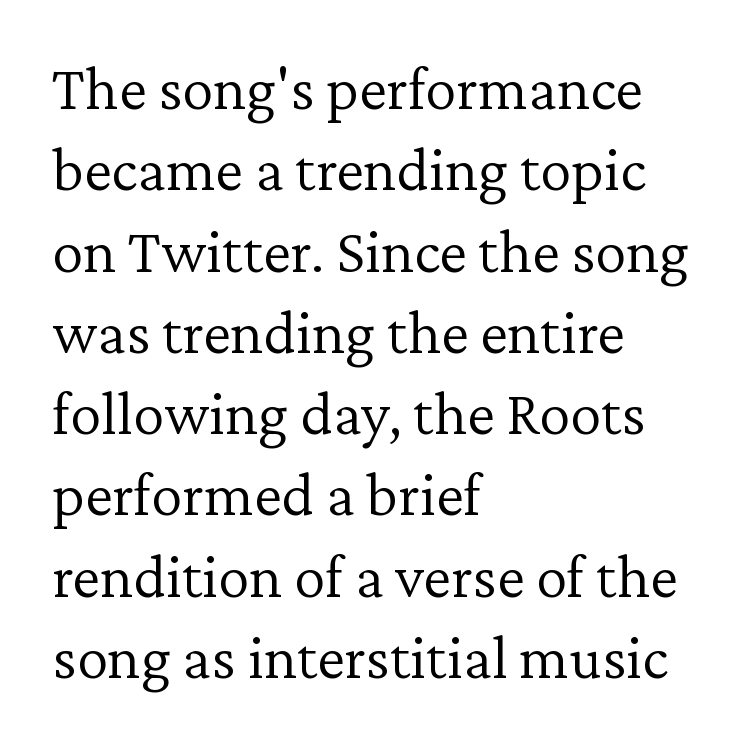
To sum up the face: it has serifs. Rendered with straight, roman letterforms. Bare-footed words on every line. Casual observation: everything's shoved over to the left. These lines keep a tight, regular rhythm from letter to letter.
